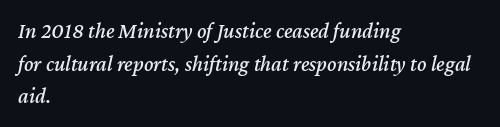
Q: Is the text italic (slanted)? A: Yes, it leans right by about 12 degrees.
Q: Is the text underlined? A: No.
Q: How is the paragraph aligned? A: Left-aligned.
Q: Is the spacing between letters normal or unusually wide? A: Normal.
Q: Is the spacing between lines tight, normal or loose? A: Normal.
